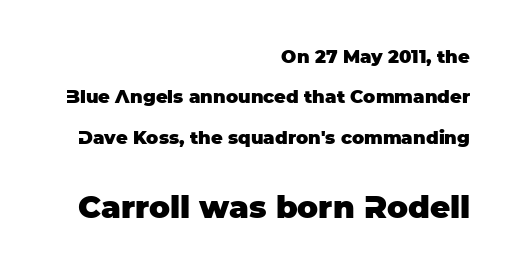
Q: Is the text bold? A: Yes.
Q: Is the text italic (slanted)? A: No, it is upright.
Q: Is the typeface a serif or a sans-serif typeface? A: Sans-serif.
Q: Is the text underlined? A: No.
Q: How is the paragraph aligned? A: Right-aligned.
Q: Is the spacing between letters normal or unusually wide? A: Normal.
Q: Is the spacing between lines tight, normal or loose? A: Loose.
Q: Which block of text is set in a larger size, the first (top) or the second (bottom)? A: The second (bottom) one.
Q: Width (condensed, normal, or wide)? A: Normal.
Q: Stroke contrast? A: Low.
Q: x-height? A: Large.
Q: Monospaced? A: No.
